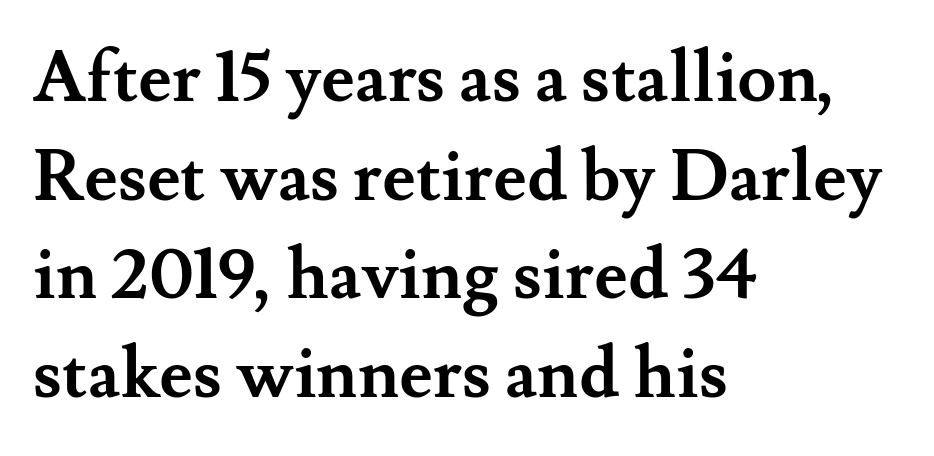
Q: Is the text bold? A: Yes.
Q: Is the text italic (slanted)? A: No, it is upright.
Q: Is the typeface a serif or a sans-serif typeface? A: Serif.
Q: Is the text underlined? A: No.
Q: How is the paragraph aligned? A: Left-aligned.
Q: Is the spacing between letters normal or unusually wide? A: Normal.
Q: Is the spacing between lines tight, normal or loose? A: Normal.
Q: Width (condensed, normal, or wide)? A: Normal.
Q: Stroke contrast? A: Medium.
Q: x-height? A: Small.
Q: Monospaced? A: No.
